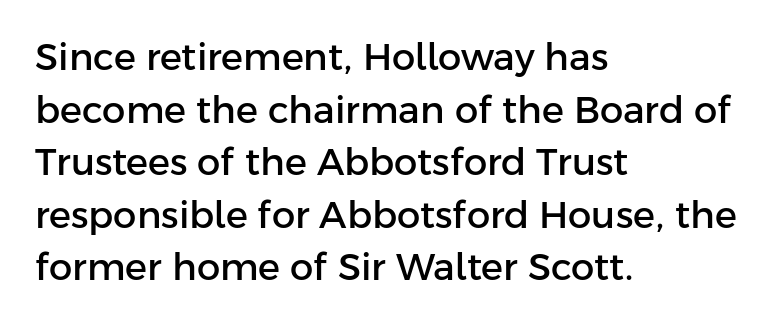
Anything drawn beneath the words? Only blank space. A sans-serif font was chosen for this passage. The type is set solid horizontally, with unmodified tracking. The rag falls on the right side of this text block. Varying glyph widths throughout — classic text-font behaviour.
